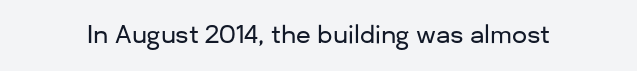
The image shows 24 px text type, upright; set normal letter spacing, not underlined.
